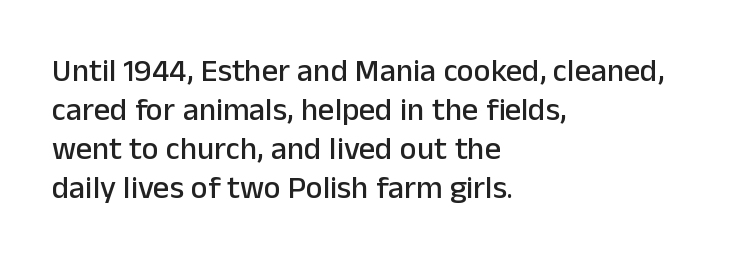
{"serif": "no", "italic": "no", "width": "normal", "stroke_contrast": "low", "x_height": "medium", "monospaced": "no", "underline": "no", "align": "left", "line_spacing_ratio": 1.22, "letter_spacing": "normal", "letter_spacing_em": 0.0, "glyph_px": 32}
